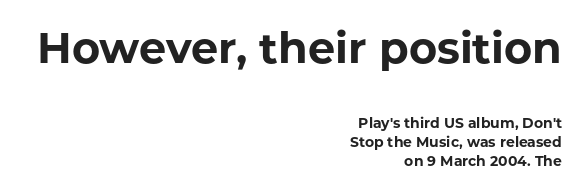
Q: Is the text bold? A: Yes.
Q: Is the text italic (slanted)? A: No, it is upright.
Q: Is the typeface a serif or a sans-serif typeface? A: Sans-serif.
Q: Is the text underlined? A: No.
Q: How is the paragraph aligned? A: Right-aligned.
Q: Is the spacing between letters normal or unusually wide? A: Normal.
Q: Is the spacing between lines tight, normal or loose? A: Normal.
Q: Which block of text is set in a larger size, the first (top) or the second (bottom)? A: The first (top) one.
Q: Width (condensed, normal, or wide)? A: Normal.
Q: Stroke contrast? A: Low.
Q: x-height? A: Medium.
Q: Monospaced? A: No.
